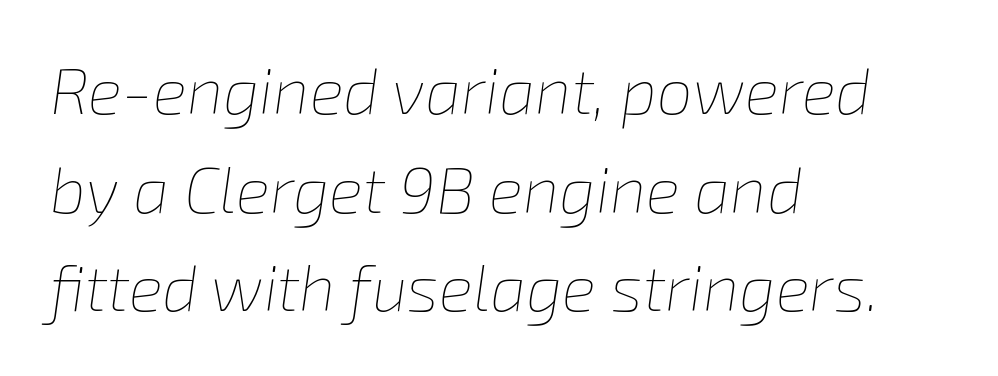
The image shows 64 px thin type, italic (leaning right); set left-aligned, normal line spacing (1.54x), normal letter spacing, not underlined; low stroke contrast and a medium x-height.
